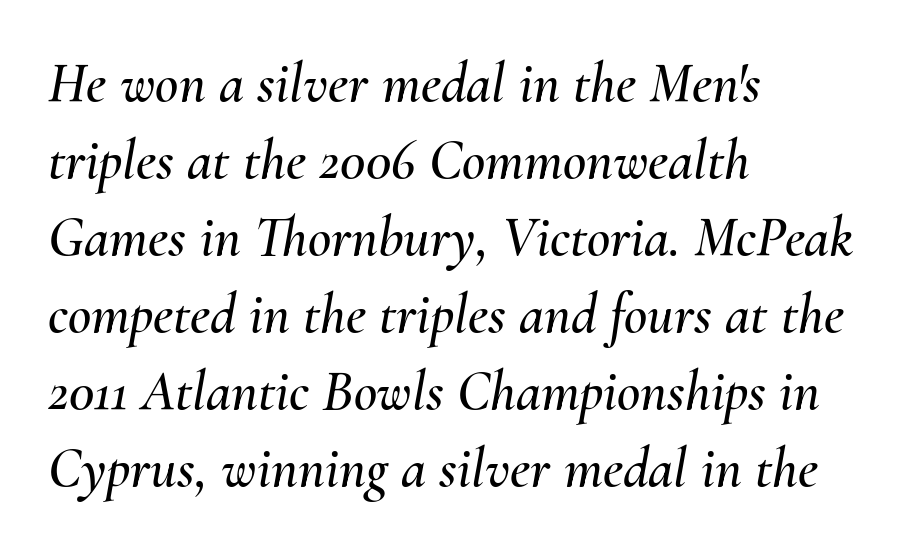
Q: Is the text italic (slanted)? A: Yes, it leans right by about 10 degrees.
Q: Is the text underlined? A: No.
Q: How is the paragraph aligned? A: Left-aligned.
Q: Is the spacing between letters normal or unusually wide? A: Normal.
Q: Is the spacing between lines tight, normal or loose? A: Normal.
Q: Width (condensed, normal, or wide)? A: Normal.
Q: Stroke contrast? A: Medium.
Q: x-height? A: Small.
Q: Monospaced? A: No.
